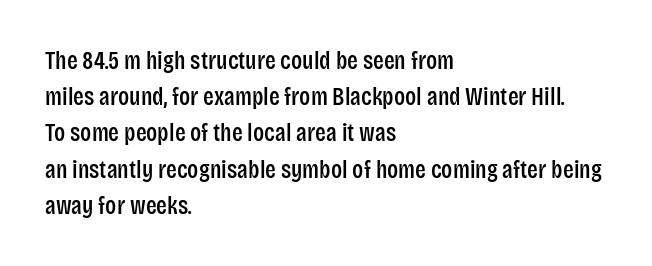
The image shows 25 px text type, upright; set left-aligned, normal line spacing (1.45x), normal letter spacing, not underlined.
